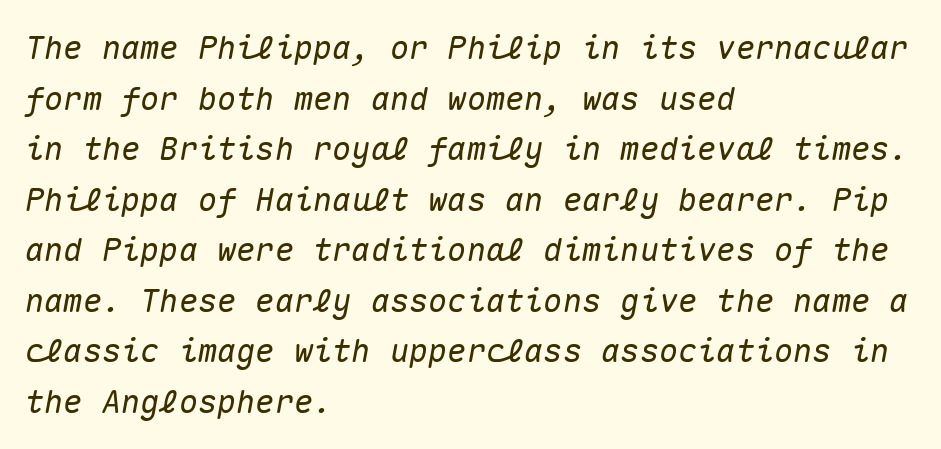
The image shows 32 px text type, italic (leaning right), monospaced; set left-aligned, normal line spacing (1.58x), normal letter spacing, not underlined; medium stroke contrast and a medium x-height.
